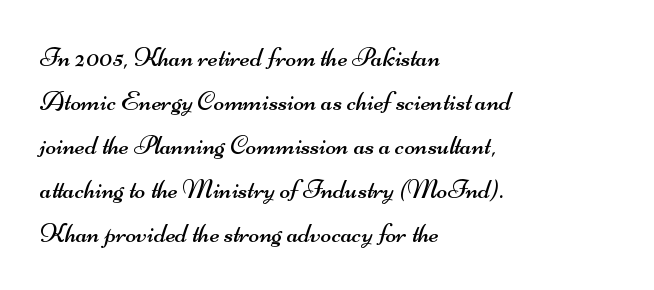
{"serif": "no", "bold": "no", "weight": "regular", "width": "wide", "stroke_contrast": "medium", "x_height": "small", "monospaced": "no", "underline": "no", "align": "left", "line_spacing": "normal", "line_spacing_ratio": 1.57, "letter_spacing": "normal", "letter_spacing_em": 0.0, "glyph_px": 28}
